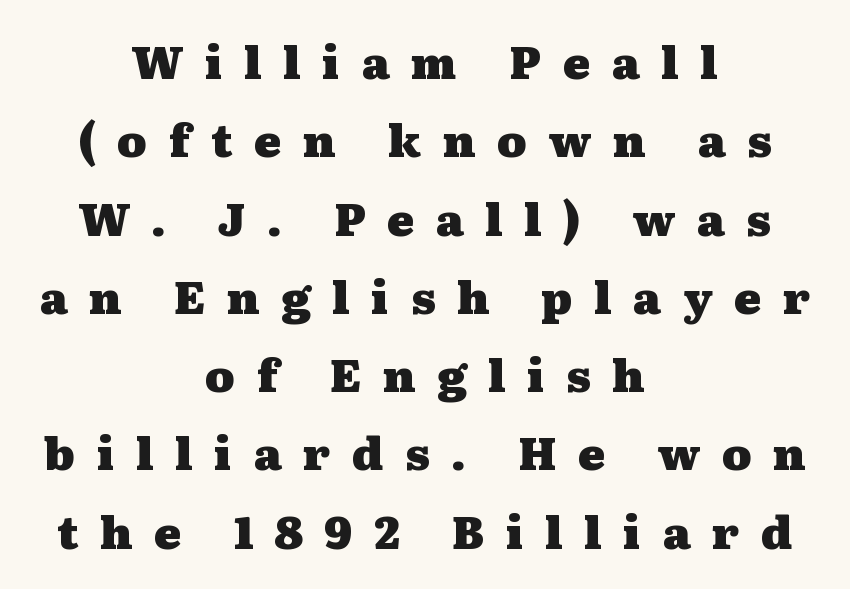
Q: Is the text bold? A: Yes.
Q: Is the text italic (slanted)? A: No, it is upright.
Q: Is the typeface a serif or a sans-serif typeface? A: Serif.
Q: Is the text underlined? A: No.
Q: How is the paragraph aligned? A: Centered.
Q: Is the spacing between letters normal or unusually wide? A: Unusually wide.
Q: Width (condensed, normal, or wide)? A: Wide.
Q: Stroke contrast? A: Medium.
Q: x-height? A: Medium.
Q: Monospaced? A: No.
